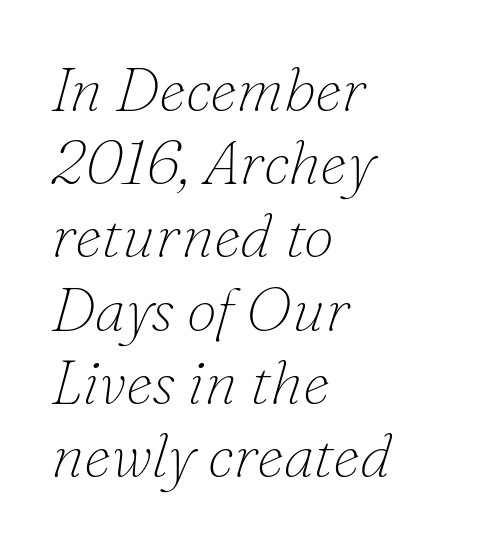
The image shows 61 px thin serif type, italic (leaning right); set left-aligned, line spacing 1.2x, normal letter spacing, not underlined; low stroke contrast and a small x-height.
